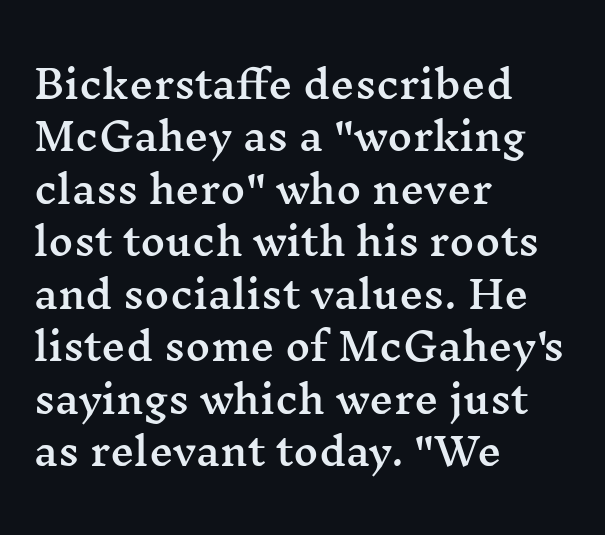
{"serif": "yes", "italic": "no", "width": "wide", "stroke_contrast": "medium", "x_height": "medium", "monospaced": "no", "underline": "no", "align": "left", "line_spacing": "normal", "line_spacing_ratio": 1.38, "letter_spacing": "normal", "letter_spacing_em": 0.0, "glyph_px": 38}
